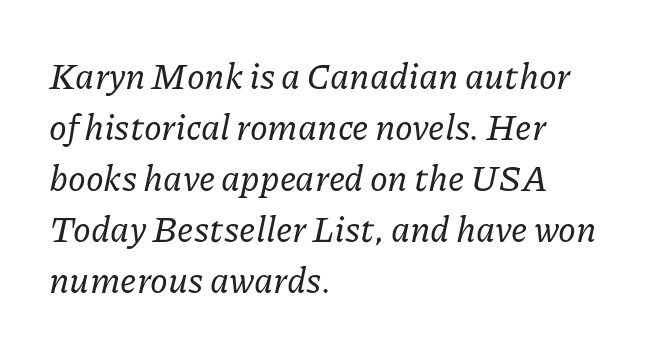
Q: Is the text italic (slanted)? A: Yes, it leans right by about 11 degrees.
Q: Is the typeface a serif or a sans-serif typeface? A: Serif.
Q: Is the text underlined? A: No.
Q: How is the paragraph aligned? A: Left-aligned.
Q: Is the spacing between letters normal or unusually wide? A: Normal.
Q: Is the spacing between lines tight, normal or loose? A: Normal.
Q: Width (condensed, normal, or wide)? A: Normal.
Q: Stroke contrast? A: Low.
Q: x-height? A: Medium.
Q: Monospaced? A: No.
